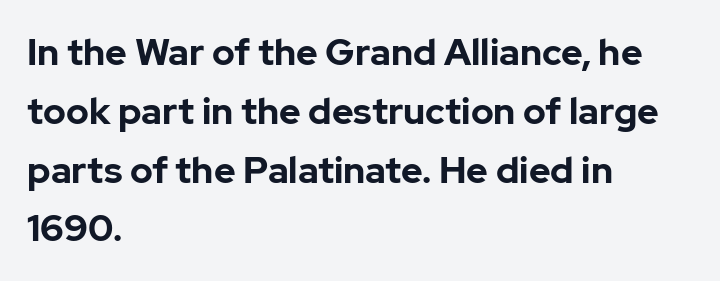
Q: Is the text bold? A: Yes.
Q: Is the text italic (slanted)? A: No, it is upright.
Q: Is the typeface a serif or a sans-serif typeface? A: Sans-serif.
Q: Is the text underlined? A: No.
Q: How is the paragraph aligned? A: Left-aligned.
Q: Is the spacing between letters normal or unusually wide? A: Normal.
Q: Is the spacing between lines tight, normal or loose? A: Normal.
Q: Width (condensed, normal, or wide)? A: Normal.
Q: Stroke contrast? A: Low.
Q: x-height? A: Medium.
Q: Monospaced? A: No.
